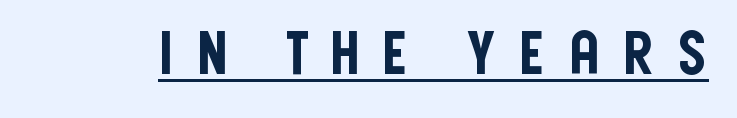
Q: Is the text italic (slanted)? A: No, it is upright.
Q: Is the typeface a serif or a sans-serif typeface? A: Sans-serif.
Q: Is the text underlined? A: Yes.
Q: Is the spacing between letters normal or unusually wide? A: Unusually wide.
Q: Width (condensed, normal, or wide)? A: Condensed.
Q: Stroke contrast? A: Low.
Q: x-height? A: Large.
Q: Monospaced? A: No.
